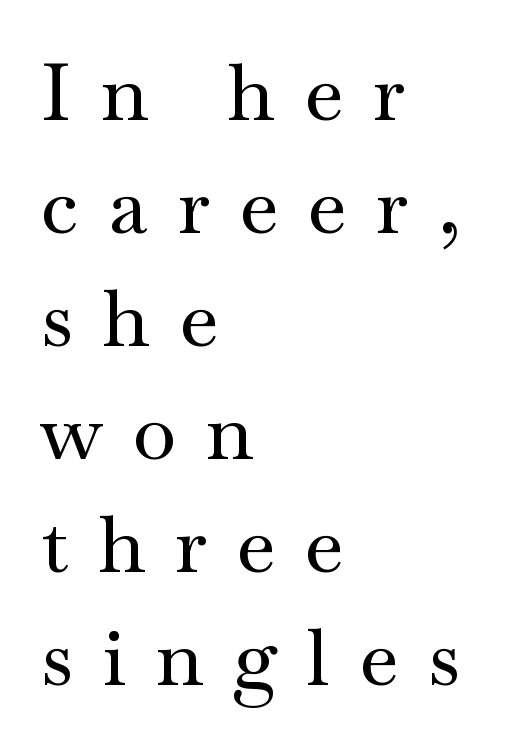
{"serif": "yes", "italic": "no", "width": "wide", "stroke_contrast": "medium", "x_height": "small", "monospaced": "no", "underline": "no", "align": "left", "line_spacing": "normal", "line_spacing_ratio": 1.43, "letter_spacing": "wide", "letter_spacing_em": 0.38, "glyph_px": 79}
